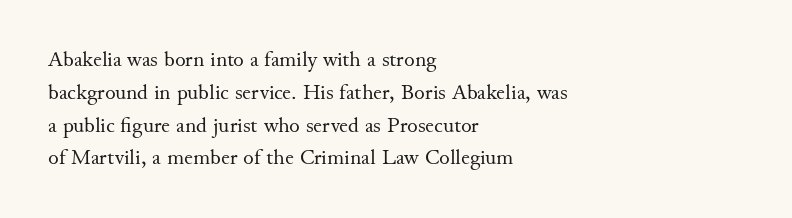
The image shows 22 px text type, upright; set left-aligned, normal line spacing (1.49x), normal letter spacing, not underlined.
